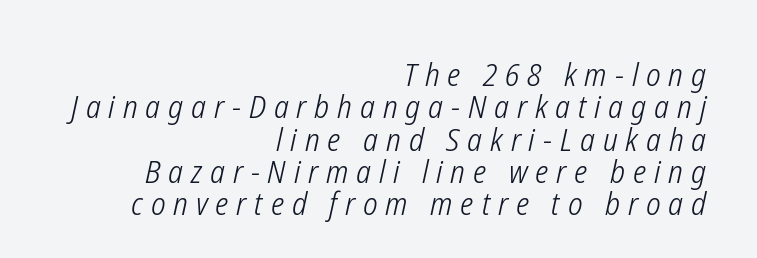
Q: Is the text bold? A: No.
Q: Is the text italic (slanted)? A: Yes, it leans right by about 12 degrees.
Q: Is the text underlined? A: No.
Q: How is the paragraph aligned? A: Right-aligned.
Q: Is the spacing between letters normal or unusually wide? A: Unusually wide.
Q: Is the spacing between lines tight, normal or loose? A: Tight.
Q: Width (condensed, normal, or wide)? A: Condensed.
Q: Stroke contrast? A: Low.
Q: x-height? A: Medium.
Q: Monospaced? A: No.
